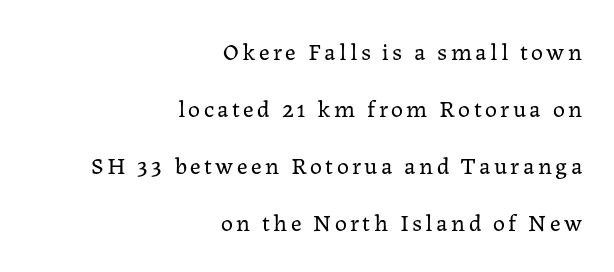
The image shows 24 px text type, upright; set right-aligned, loose line spacing (2.38x), not underlined.
